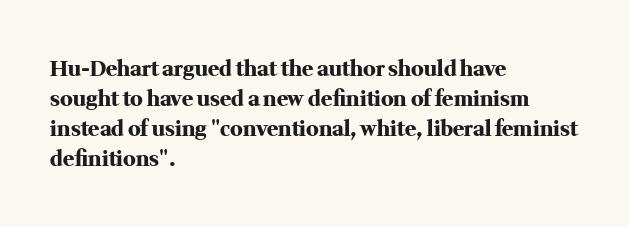
The image shows 21 px bold type, upright; set left-aligned, normal line spacing (1.43x), normal letter spacing, not underlined.
